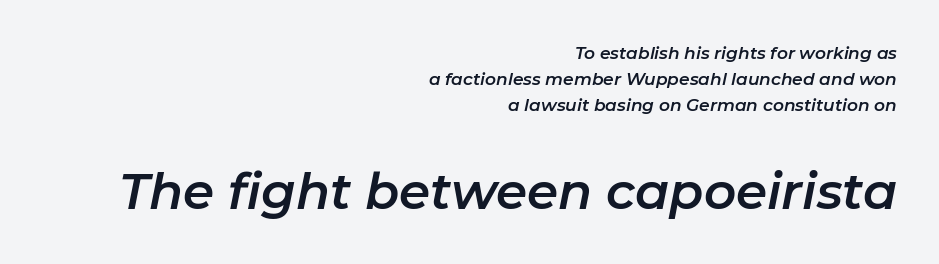
{"italic": "yes", "lean": "right", "slant_degrees": 11, "width": "normal", "stroke_contrast": "low", "x_height": "medium", "monospaced": "no", "underline": "no", "align": "right", "line_spacing": "normal", "line_spacing_ratio": 1.52, "letter_spacing": "normal", "letter_spacing_em": 0.0, "larger_block": "second", "size_ratio": 2.94, "glyph_px": 50}
